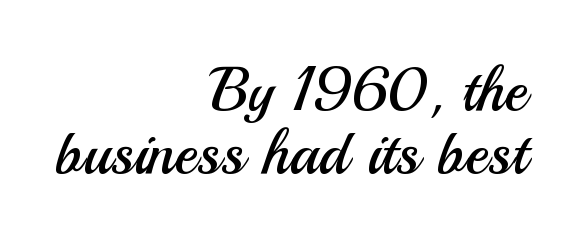
The image shows 62 px regular-weight sans-serif type; set right-aligned, tight line spacing (1.01x), normal letter spacing, not underlined; medium stroke contrast and a small x-height.
